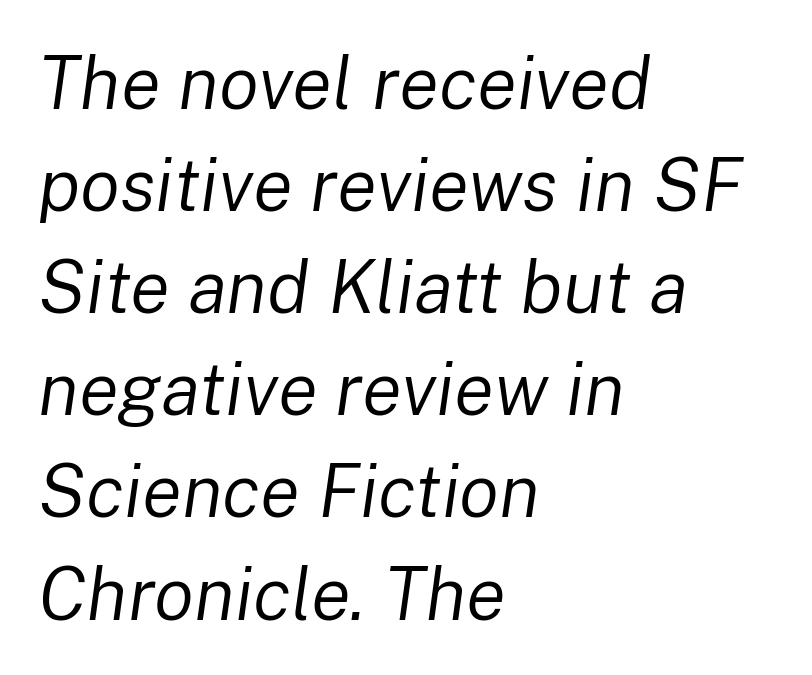
One-word summary of the alignment: left. The passage shown has conventional tracking throughout. The face looks like a standard text weight, possibly lighter. One glance says typical: line gaps are just what's usual. The letters advance in unequal steps, a hallmark of proportional type.
